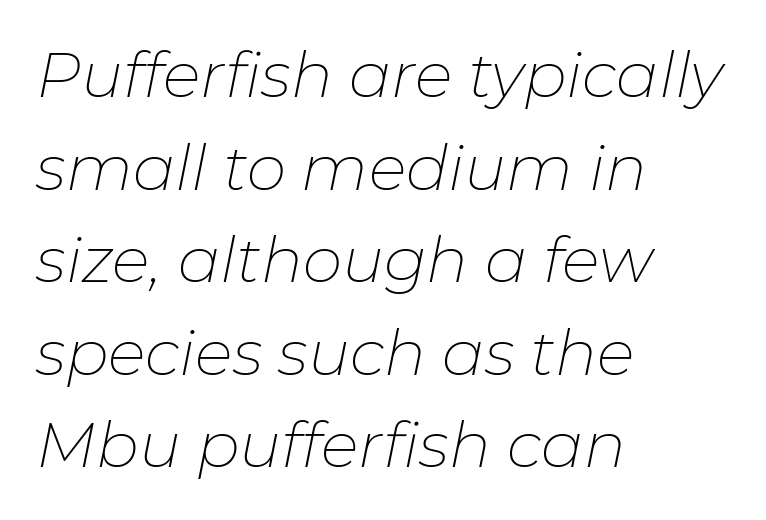
Weight: in the light-to-regular range. Any mark beneath the type? The region is blank. Standard letterfit; no display-style spreading of the glyphs. In terms of posture, this sample is oblique. Line spacing here is normal. Leftover space on each line is placed entirely after the last word.
